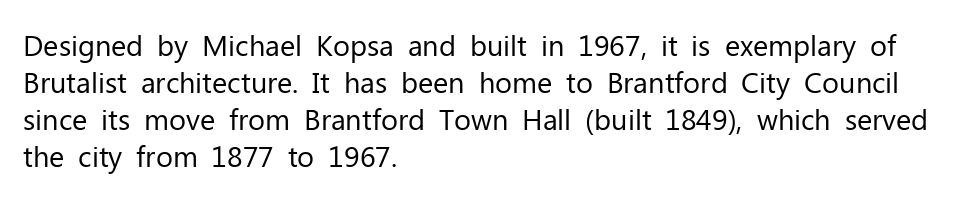
The image shows 29 px regular-weight sans-serif type, upright; set left-aligned, normal line spacing (1.28x), normal letter spacing, not underlined; low stroke contrast and a medium x-height.
